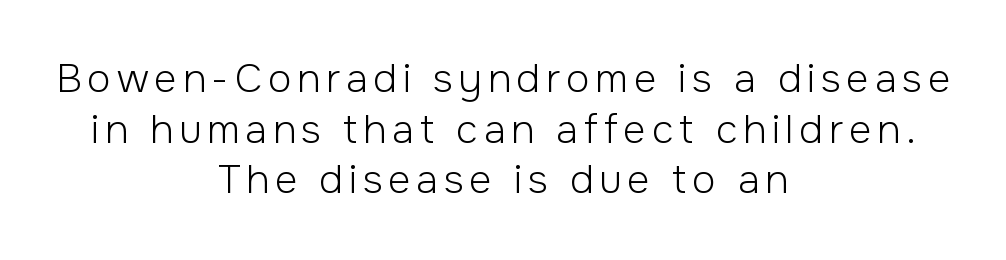
{"serif": "no", "italic": "no", "bold": "no", "weight": "light", "width": "normal", "stroke_contrast": "low", "x_height": "medium", "monospaced": "no", "underline": "no", "align": "center", "line_spacing": "normal", "line_spacing_ratio": 1.3, "glyph_px": 39}
